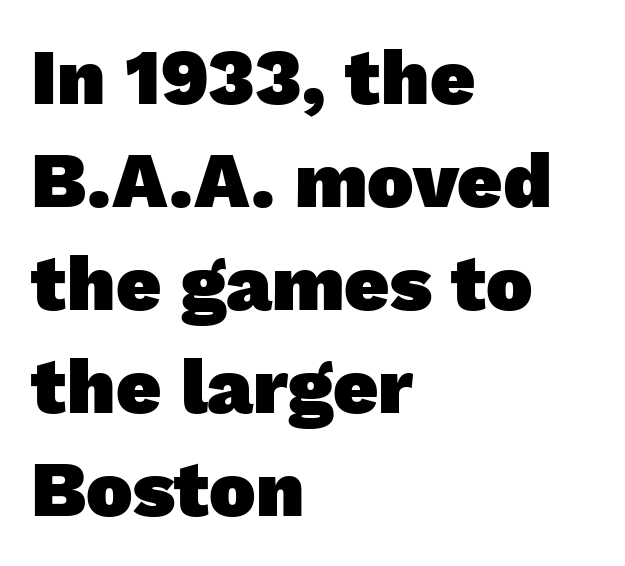
{"serif": "no", "bold": "yes", "weight": "heavy", "width": "normal", "stroke_contrast": "low", "x_height": "medium", "monospaced": "no", "underline": "no", "align": "left", "line_spacing": "normal", "line_spacing_ratio": 1.32, "letter_spacing": "normal", "letter_spacing_em": 0.0, "glyph_px": 78}
